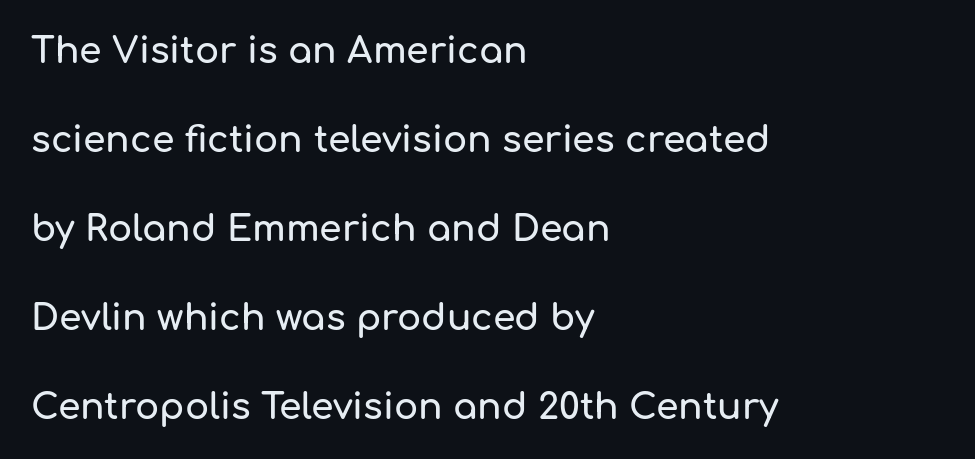
Q: Is the text italic (slanted)? A: No, it is upright.
Q: Is the typeface a serif or a sans-serif typeface? A: Sans-serif.
Q: Is the text underlined? A: No.
Q: How is the paragraph aligned? A: Left-aligned.
Q: Is the spacing between letters normal or unusually wide? A: Normal.
Q: Is the spacing between lines tight, normal or loose? A: Loose.
Q: Width (condensed, normal, or wide)? A: Normal.
Q: Stroke contrast? A: Low.
Q: x-height? A: Medium.
Q: Monospaced? A: No.
